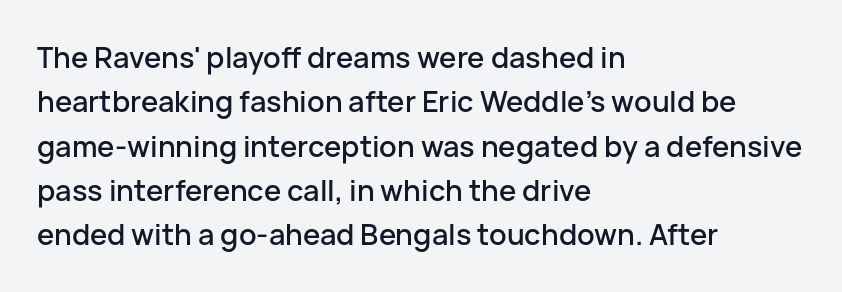
{"serif": "no", "italic": "no", "width": "normal", "stroke_contrast": "low", "x_height": "medium", "monospaced": "no", "underline": "no", "align": "left", "line_spacing": "normal", "line_spacing_ratio": 1.53, "letter_spacing": "normal", "letter_spacing_em": 0.0, "glyph_px": 29}
